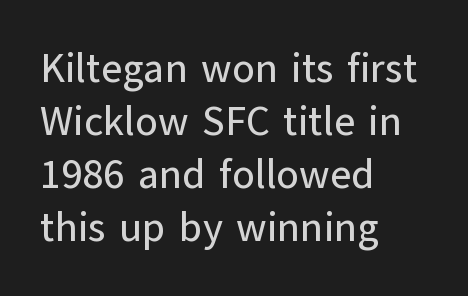
The image shows 41 px sans-serif type, upright; set left-aligned, normal line spacing (1.29x), normal letter spacing, not underlined; low stroke contrast and a medium x-height.
